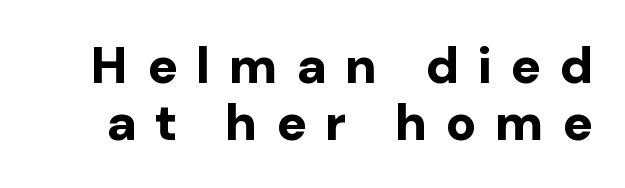
Q: Is the text bold? A: Yes.
Q: Is the text italic (slanted)? A: No, it is upright.
Q: Is the typeface a serif or a sans-serif typeface? A: Sans-serif.
Q: Is the text underlined? A: No.
Q: Is the spacing between letters normal or unusually wide? A: Unusually wide.
Q: Is the spacing between lines tight, normal or loose? A: Tight.
Q: Width (condensed, normal, or wide)? A: Normal.
Q: Stroke contrast? A: Low.
Q: x-height? A: Medium.
Q: Monospaced? A: No.
